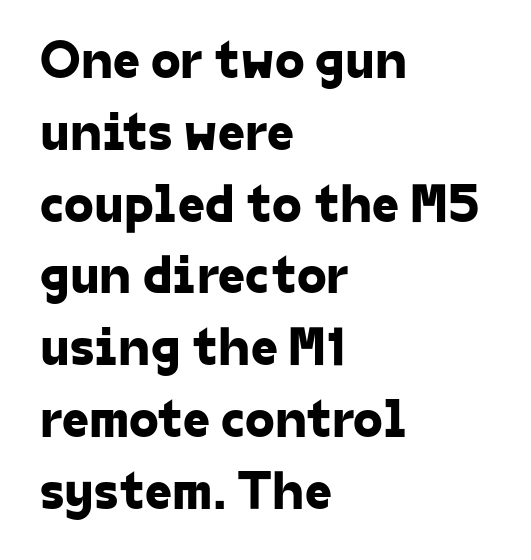
Q: Is the typeface a serif or a sans-serif typeface? A: Sans-serif.
Q: Is the text underlined? A: No.
Q: How is the paragraph aligned? A: Left-aligned.
Q: Is the spacing between letters normal or unusually wide? A: Normal.
Q: Is the spacing between lines tight, normal or loose? A: Normal.
Q: Width (condensed, normal, or wide)? A: Normal.
Q: Stroke contrast? A: Low.
Q: x-height? A: Medium.
Q: Monospaced? A: No.
